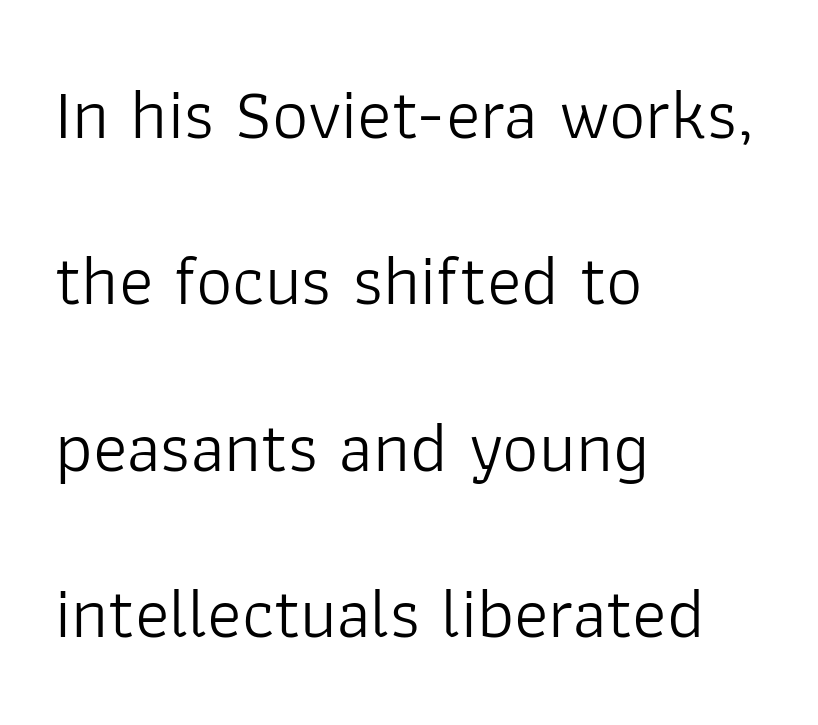
The lines are quadded left. Think of a printed novel: that variable character pitch is what you see here. The letterforms sit shoulder to shoulder at normal distance. The specimen reads as upright at a glance. This reads as an unemphasized weight, regular at the heaviest. The glyphs are unaccompanied by any horizontal stroke below them.
